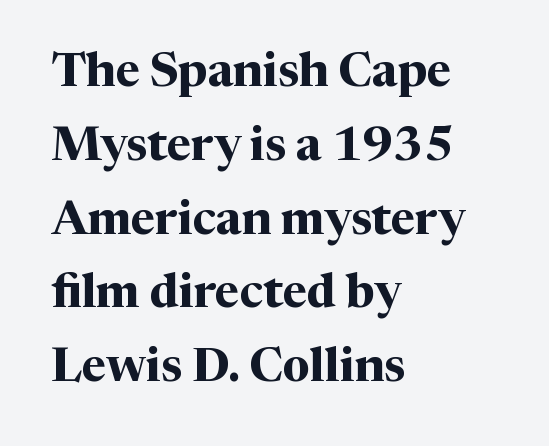
The specimen reads as upright at a glance. In terms of weight, the rendering is a true, heavy bold. Letters rest on an invisible, unmarked baseline. Here the designer chose a conventional face with non-uniform glyph widths. Serif or sans? Serif — the stroke terminals have little feet. Look at the tracking — it's just the regular setting, nothing added.
